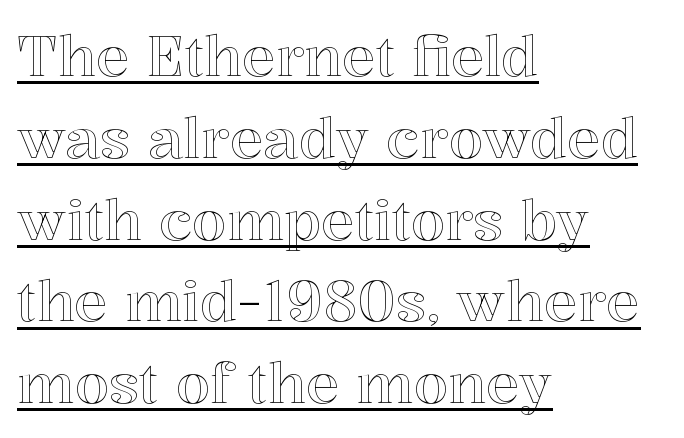
The image shows 56 px text type, upright; set left-aligned, normal line spacing (1.46x), normal letter spacing, underlined; a medium x-height.
